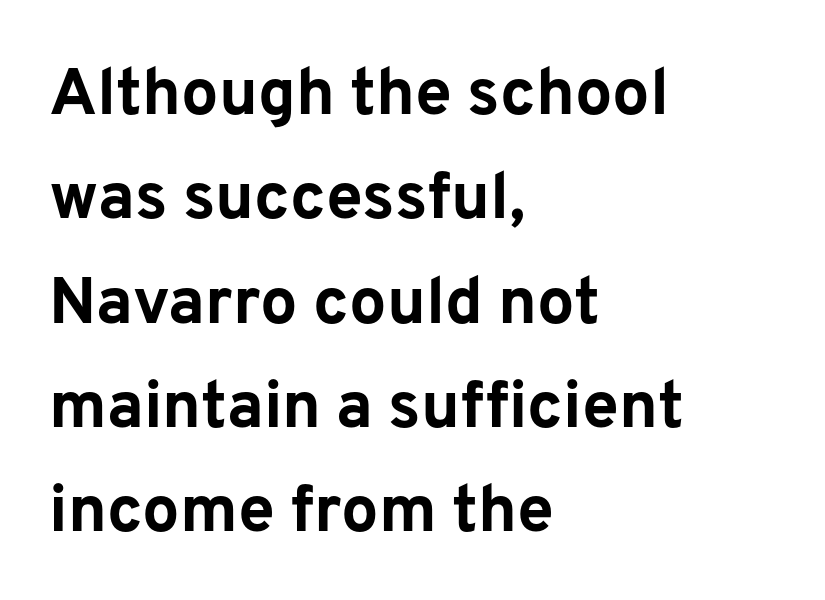
{"serif": "no", "italic": "no", "bold": "yes", "weight": "bold", "width": "normal", "stroke_contrast": "low", "x_height": "medium", "monospaced": "no", "underline": "no", "align": "left", "line_spacing": "normal", "line_spacing_ratio": 1.58, "letter_spacing": "normal", "letter_spacing_em": 0.0, "glyph_px": 66}
